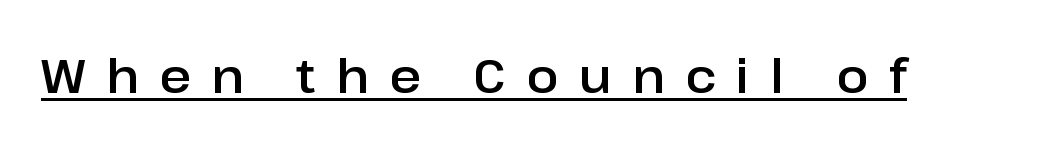
The gaps between neighbouring characters are conspicuously large. This sample has the flowing, uneven cadence of proportional lettering. Look at the bottom of the vertical strokes: they stop flat, with no serifs. It's the straight-up-and-down kind of type. Compared with undecorated copy, this sample adds a rule below the words.
